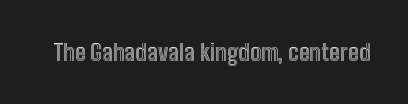
Each word holds together tightly as a unit, with standard inter-letter gaps. Posture: upright roman. The specimen omits any rule beneath the text block's lines.
